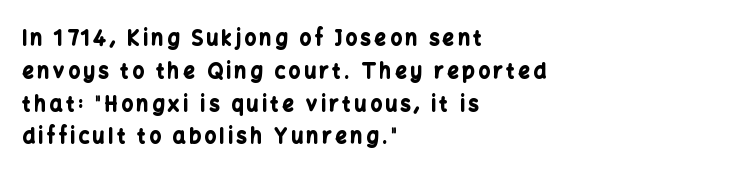
The image shows 20 px bold type, upright; set left-aligned, normal line spacing (1.64x), not underlined.
